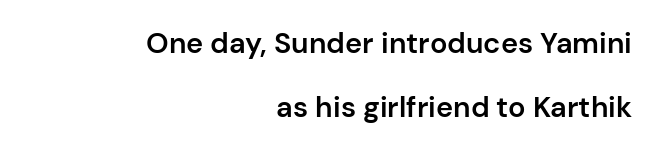
{"serif": "no", "italic": "no", "bold": "semi", "weight": "semibold", "width": "normal", "stroke_contrast": "low", "x_height": "medium", "monospaced": "no", "underline": "no", "align": "right", "line_spacing": "loose", "line_spacing_ratio": 2.2, "letter_spacing": "normal", "letter_spacing_em": 0.0, "glyph_px": 29}
